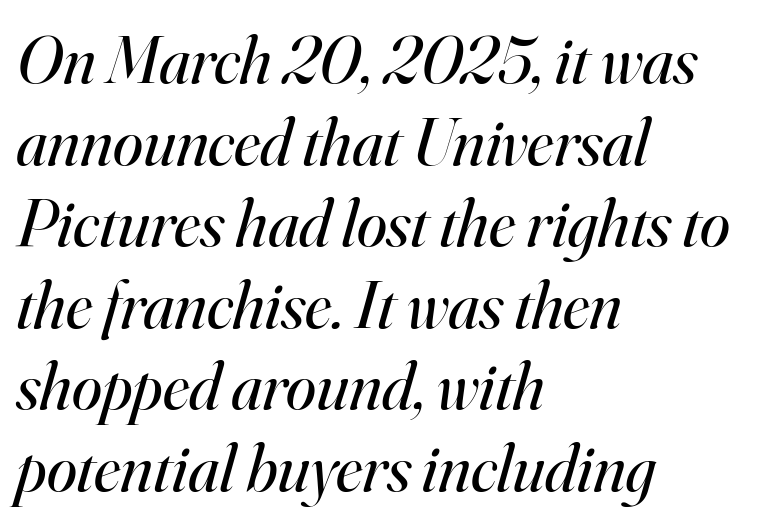
{"serif": "yes", "italic": "yes", "lean": "right", "slant_degrees": 16, "bold": "no", "weight": "regular", "width": "normal", "stroke_contrast": "high", "x_height": "small", "monospaced": "no", "underline": "no", "align": "left", "line_spacing_ratio": 1.2, "letter_spacing": "normal", "letter_spacing_em": 0.0, "glyph_px": 68}
